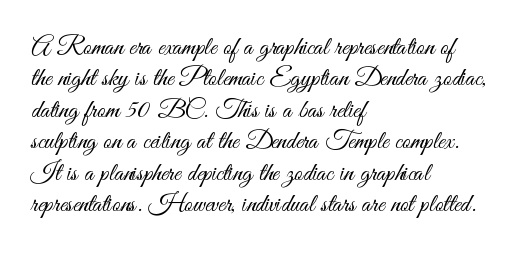
{"bold": "no", "underline": "no", "align": "left", "line_spacing_ratio": 1.21, "letter_spacing": "normal", "letter_spacing_em": 0.0, "glyph_px": 26}
